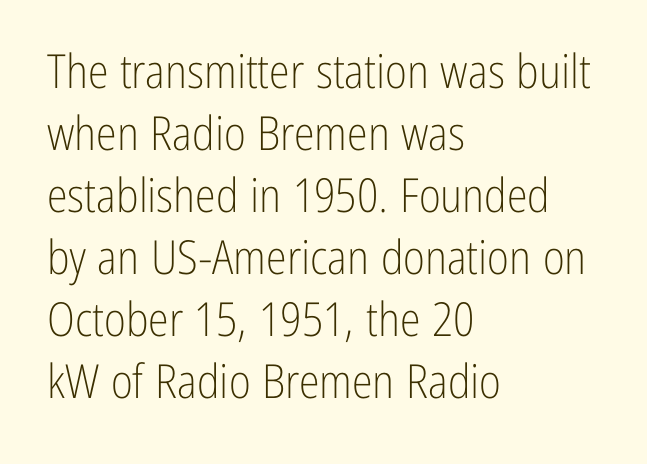
Q: Is the text bold? A: No.
Q: Is the text italic (slanted)? A: No, it is upright.
Q: Is the typeface a serif or a sans-serif typeface? A: Sans-serif.
Q: Is the text underlined? A: No.
Q: How is the paragraph aligned? A: Left-aligned.
Q: Is the spacing between letters normal or unusually wide? A: Normal.
Q: Is the spacing between lines tight, normal or loose? A: Normal.
Q: Width (condensed, normal, or wide)? A: Condensed.
Q: Stroke contrast? A: Low.
Q: x-height? A: Medium.
Q: Monospaced? A: No.
